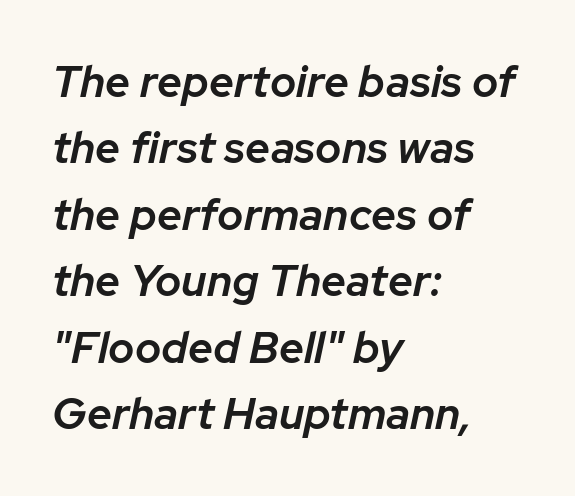
{"italic": "yes", "lean": "right", "slant_degrees": 12, "bold": "semi", "weight": "semibold", "width": "normal", "stroke_contrast": "low", "x_height": "medium", "monospaced": "no", "underline": "no", "align": "left", "line_spacing": "normal", "line_spacing_ratio": 1.51, "letter_spacing": "normal", "letter_spacing_em": 0.0, "glyph_px": 44}
